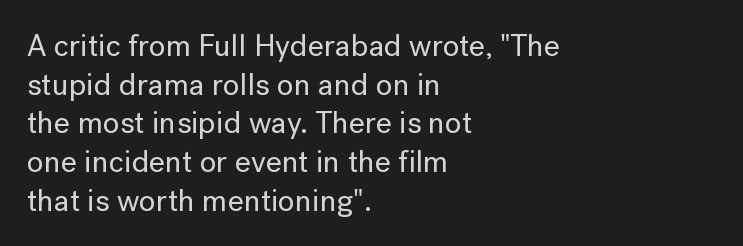
{"serif": "no", "italic": "no", "width": "normal", "stroke_contrast": "low", "x_height": "medium", "monospaced": "no", "underline": "no", "align": "left", "line_spacing": "normal", "line_spacing_ratio": 1.25, "letter_spacing": "normal", "letter_spacing_em": 0.0, "glyph_px": 31}
